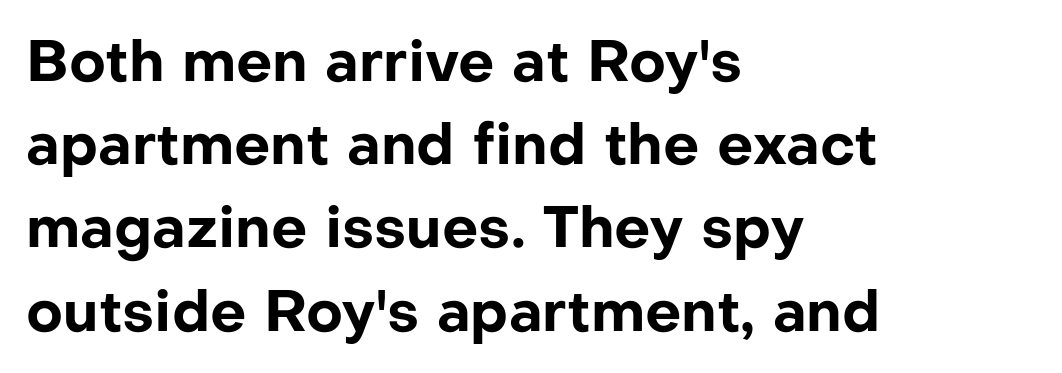
The image shows 57 px bold sans-serif type, upright; set left-aligned, normal line spacing (1.46x), normal letter spacing, not underlined; low stroke contrast and a medium x-height.
